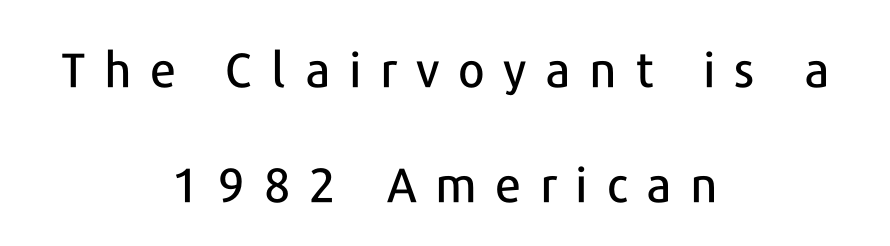
Q: Is the text italic (slanted)? A: No, it is upright.
Q: Is the typeface a serif or a sans-serif typeface? A: Sans-serif.
Q: Is the text underlined? A: No.
Q: How is the paragraph aligned? A: Centered.
Q: Is the spacing between letters normal or unusually wide? A: Unusually wide.
Q: Is the spacing between lines tight, normal or loose? A: Loose.
Q: Width (condensed, normal, or wide)? A: Normal.
Q: Stroke contrast? A: Low.
Q: x-height? A: Medium.
Q: Monospaced? A: No.
